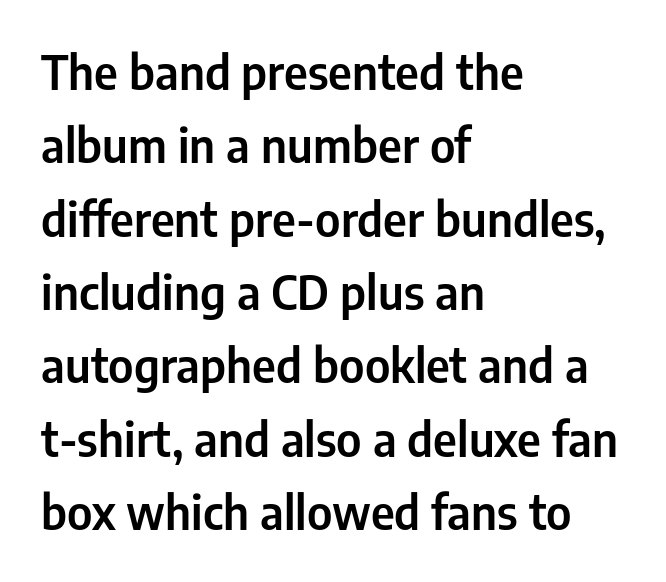
Q: Is the text italic (slanted)? A: No, it is upright.
Q: Is the typeface a serif or a sans-serif typeface? A: Sans-serif.
Q: Is the text underlined? A: No.
Q: How is the paragraph aligned? A: Left-aligned.
Q: Is the spacing between letters normal or unusually wide? A: Normal.
Q: Is the spacing between lines tight, normal or loose? A: Normal.
Q: Width (condensed, normal, or wide)? A: Condensed.
Q: Stroke contrast? A: Low.
Q: x-height? A: Medium.
Q: Monospaced? A: No.
